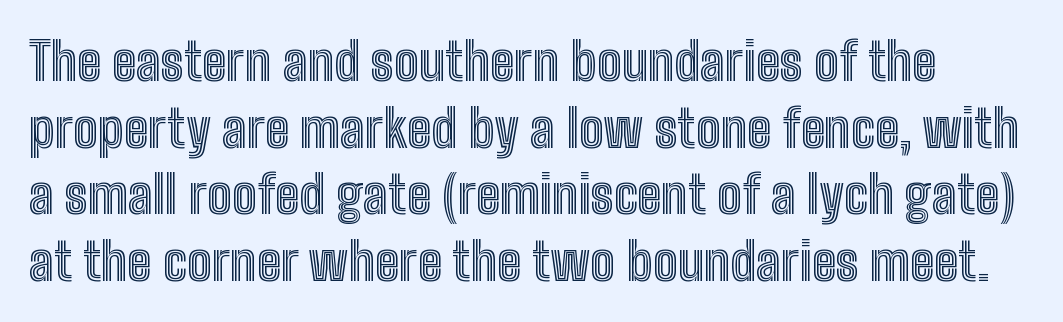
The image shows 52 px condensed type, upright; set normal line spacing (1.28x), normal letter spacing, not underlined; a medium x-height.
